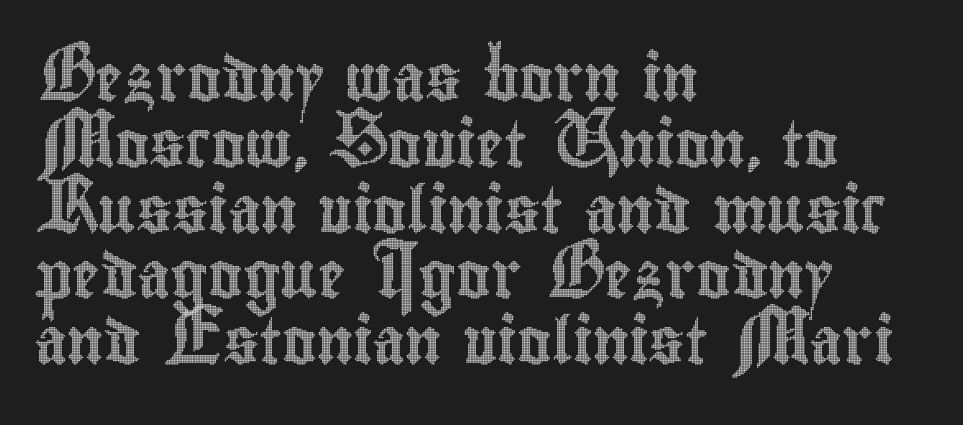
{"italic": "no", "width": "condensed", "x_height": "small", "monospaced": "no", "underline": "no", "align": "left", "line_spacing": "normal", "line_spacing_ratio": 1.43, "letter_spacing": "normal", "letter_spacing_em": 0.0, "glyph_px": 46}
